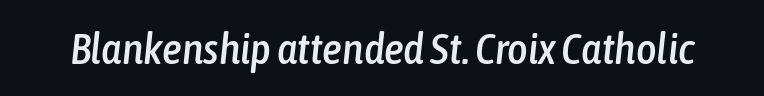
The image shows 44 px condensed type, italic (leaning right); set normal letter spacing, not underlined; low stroke contrast and a medium x-height.
